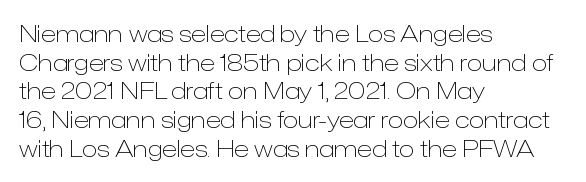
The lines sit at an ordinary, default distance from one another. The text block is weighted toward the left margin, trailing off unevenly rightward. Tracking value appears to be zero — textbook default spacing. Has an underline been added? It has not. Stroke mass is kept to a normal reading level or below.
